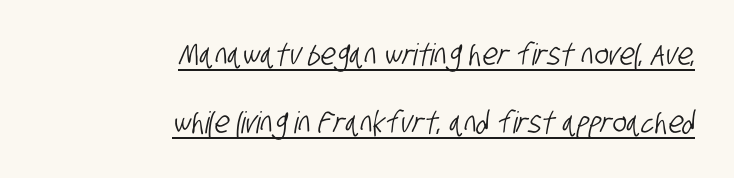
{"serif": "no", "width": "condensed", "stroke_contrast": "low", "x_height": "large", "monospaced": "no", "underline": "yes", "align": "right", "line_spacing": "loose", "line_spacing_ratio": 2.26, "letter_spacing": "normal", "letter_spacing_em": 0.0, "glyph_px": 30}
